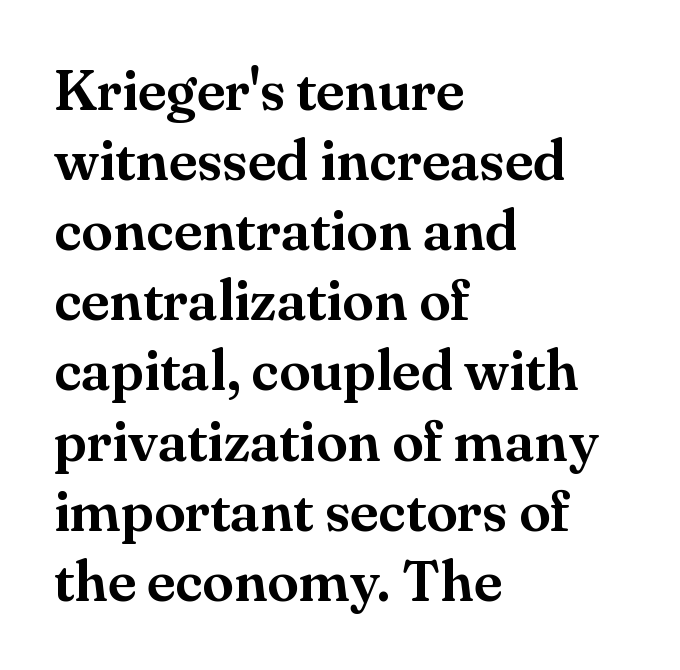
Q: Is the text italic (slanted)? A: No, it is upright.
Q: Is the typeface a serif or a sans-serif typeface? A: Serif.
Q: Is the text underlined? A: No.
Q: How is the paragraph aligned? A: Left-aligned.
Q: Is the spacing between letters normal or unusually wide? A: Normal.
Q: Width (condensed, normal, or wide)? A: Normal.
Q: Stroke contrast? A: Medium.
Q: x-height? A: Small.
Q: Monospaced? A: No.
